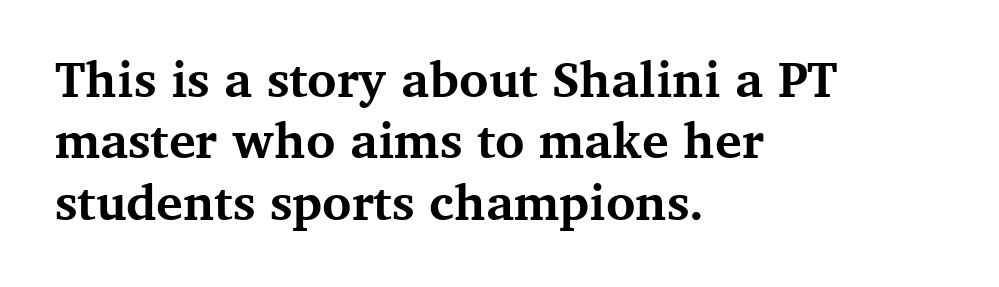
{"serif": "yes", "italic": "no", "bold": "yes", "weight": "bold", "width": "normal", "stroke_contrast": "medium", "x_height": "medium", "monospaced": "no", "underline": "no", "align": "left", "line_spacing_ratio": 1.23, "letter_spacing": "normal", "letter_spacing_em": 0.0, "glyph_px": 50}
